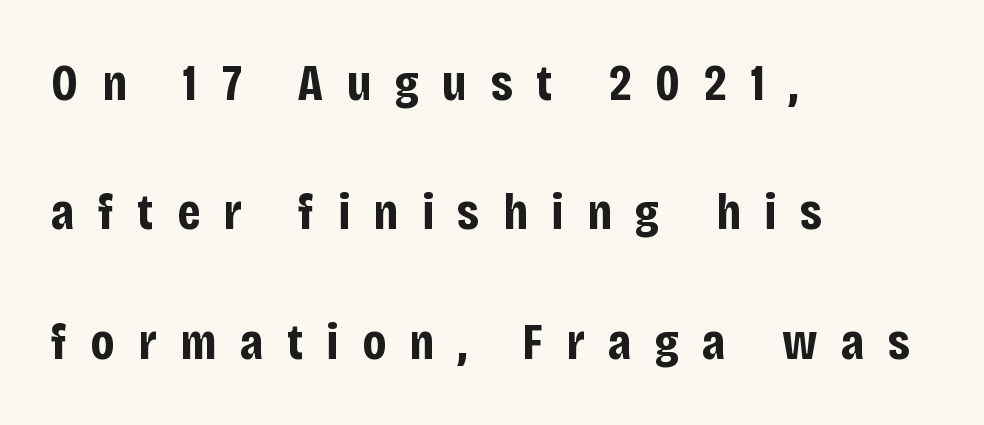
{"serif": "no", "italic": "no", "bold": "yes", "weight": "bold", "width": "condensed", "stroke_contrast": "low", "x_height": "large", "monospaced": "no", "underline": "no", "align": "left", "line_spacing": "loose", "line_spacing_ratio": 2.49, "letter_spacing": "wide", "letter_spacing_em": 0.45, "glyph_px": 52}
